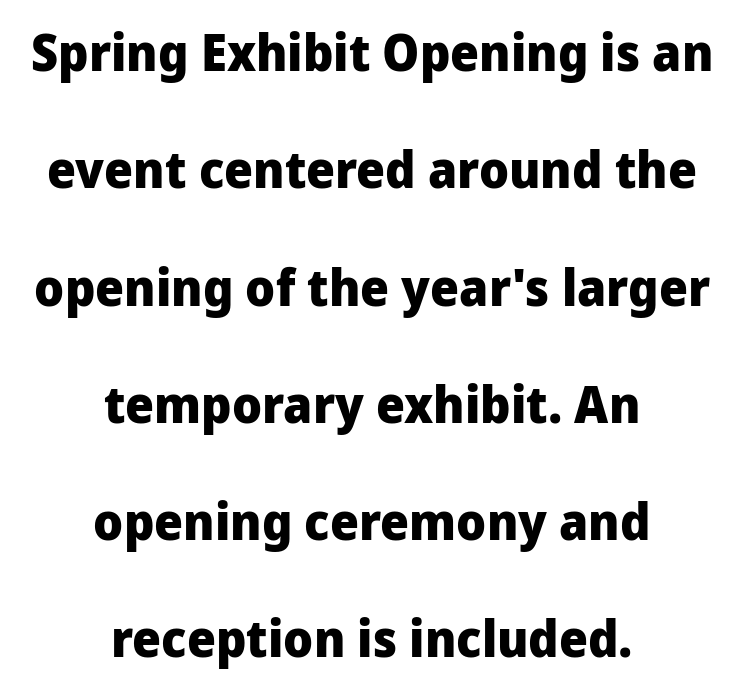
Look at the tracking — it's just the regular setting, nothing added. Varying glyph widths throughout — classic text-font behaviour. The rendering shows plain stroke endings on the letterforms — a sans-serif design. The foot of each line stays bare and open. Does the weight exceed regular? Yes, all the way to bold.
